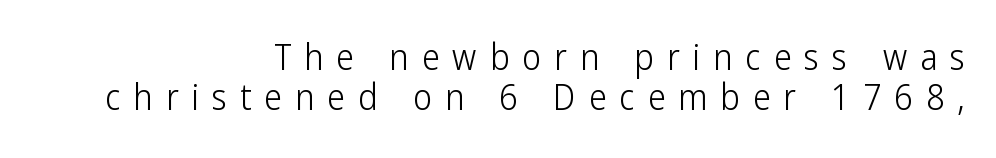
Q: Is the text bold? A: No.
Q: Is the text italic (slanted)? A: No, it is upright.
Q: Is the typeface a serif or a sans-serif typeface? A: Sans-serif.
Q: Is the text underlined? A: No.
Q: How is the paragraph aligned? A: Right-aligned.
Q: Is the spacing between letters normal or unusually wide? A: Unusually wide.
Q: Is the spacing between lines tight, normal or loose? A: Tight.
Q: Width (condensed, normal, or wide)? A: Condensed.
Q: Stroke contrast? A: Low.
Q: x-height? A: Medium.
Q: Monospaced? A: No.
